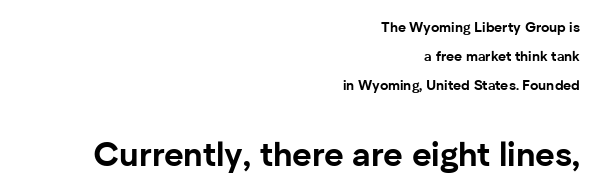
Q: Is the text bold? A: Yes.
Q: Is the text italic (slanted)? A: No, it is upright.
Q: Is the typeface a serif or a sans-serif typeface? A: Sans-serif.
Q: Is the text underlined? A: No.
Q: How is the paragraph aligned? A: Right-aligned.
Q: Is the spacing between letters normal or unusually wide? A: Normal.
Q: Is the spacing between lines tight, normal or loose? A: Loose.
Q: Which block of text is set in a larger size, the first (top) or the second (bottom)? A: The second (bottom) one.
Q: Width (condensed, normal, or wide)? A: Normal.
Q: Stroke contrast? A: Low.
Q: x-height? A: Medium.
Q: Monospaced? A: No.
